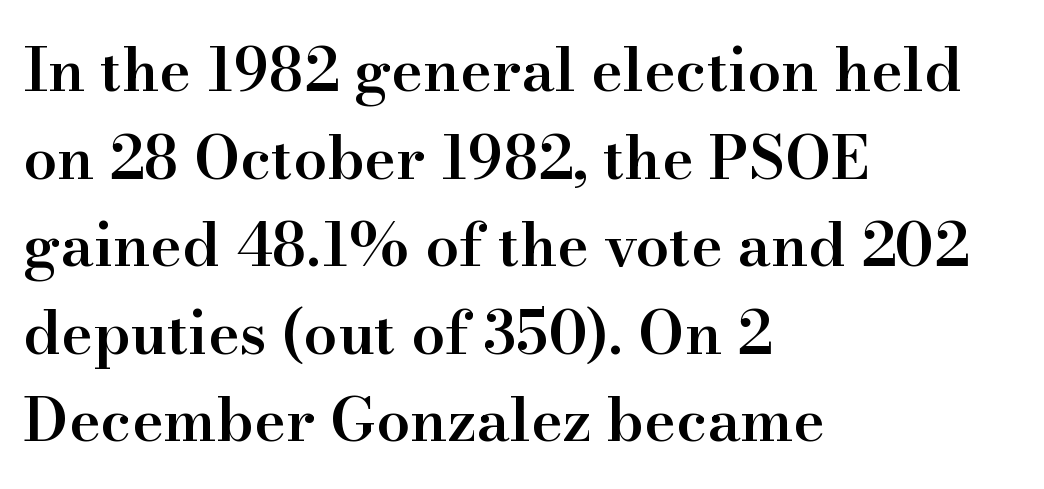
The image shows 60 px semibold serif type, upright; set left-aligned, normal line spacing (1.46x), normal letter spacing, not underlined; high stroke contrast and a small x-height.
